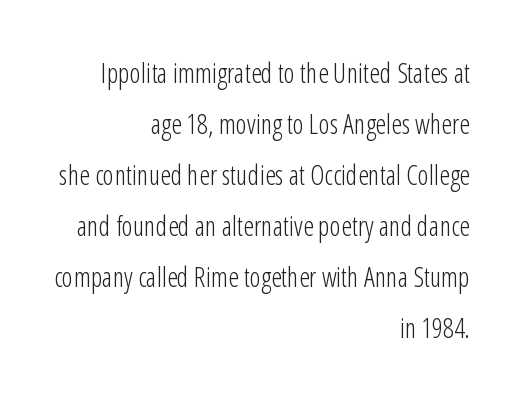
Caption: multi-line text, flush right, ragged left. When letters stand straight like this, we call the style roman or upright. Any mark beneath the type? The region is blank. Weight: regular or lighter. The line texture is even and compact thanks to regular tracking.
